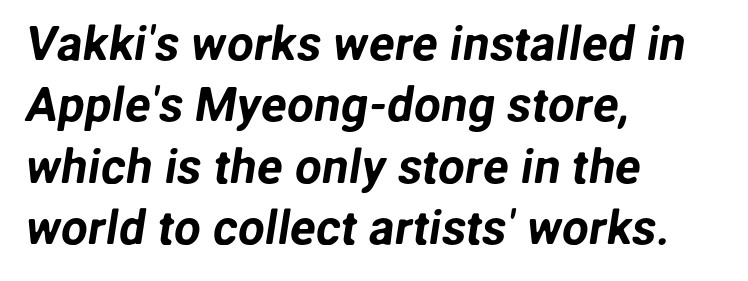
Q: Is the typeface a serif or a sans-serif typeface? A: Sans-serif.
Q: Is the text underlined? A: No.
Q: How is the paragraph aligned? A: Left-aligned.
Q: Is the spacing between letters normal or unusually wide? A: Normal.
Q: Is the spacing between lines tight, normal or loose? A: Normal.
Q: Width (condensed, normal, or wide)? A: Normal.
Q: Stroke contrast? A: Low.
Q: x-height? A: Medium.
Q: Monospaced? A: No.
